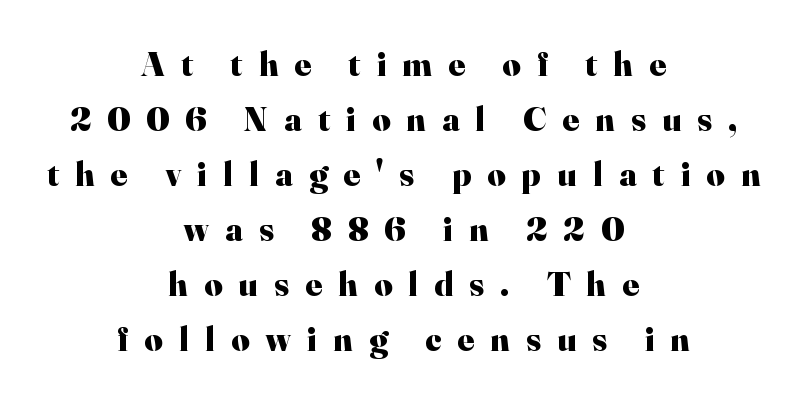
Reading down the column, the eye jumps a familiar distance to each next line. Quick note: underline off. Words appear elongated and porous because spacing is wide. The typeface chosen for these lines features serifs. The face used here is proportionally spaced, like ordinary book or web type.
